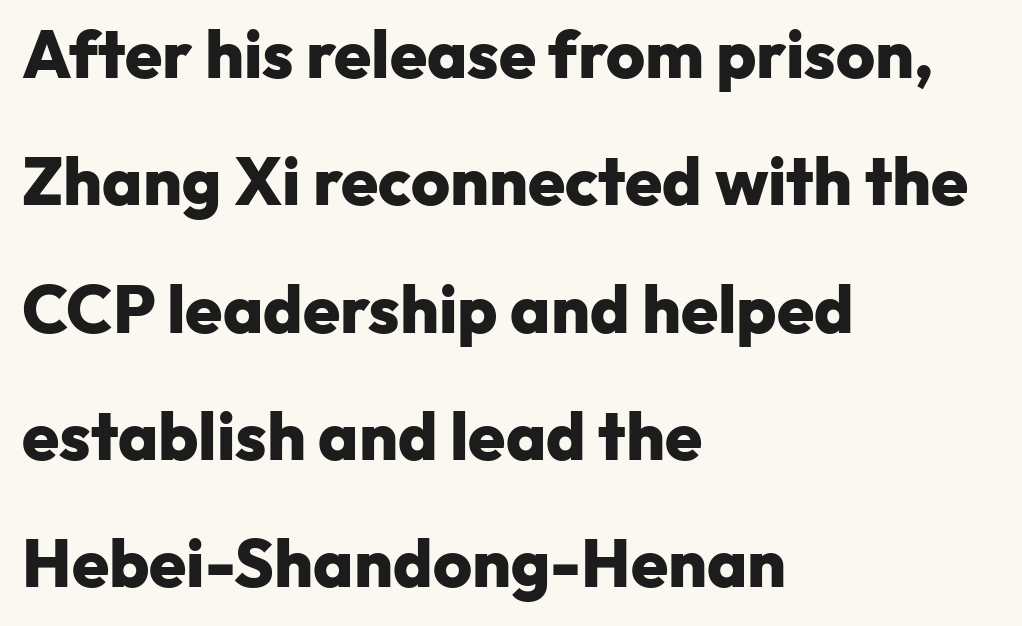
The image shows 67 px heavy sans-serif type, upright; set left-aligned, loose line spacing (1.9x), normal letter spacing, not underlined; low stroke contrast and a medium x-height.
